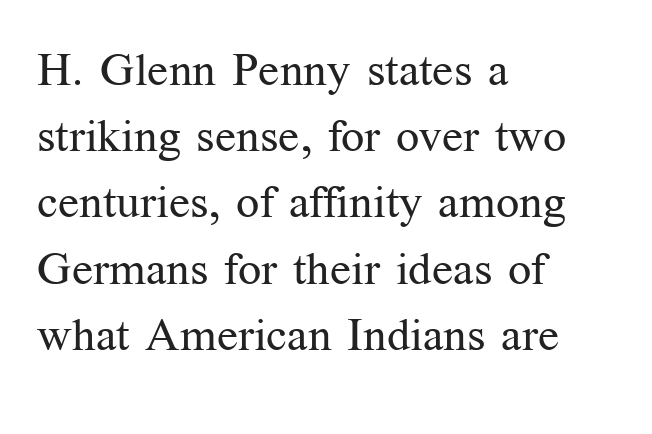
{"serif": "yes", "italic": "no", "bold": "no", "weight": "regular", "width": "normal", "stroke_contrast": "medium", "x_height": "medium", "monospaced": "no", "underline": "no", "align": "left", "line_spacing": "normal", "line_spacing_ratio": 1.44, "letter_spacing": "normal", "letter_spacing_em": 0.0, "glyph_px": 46}
